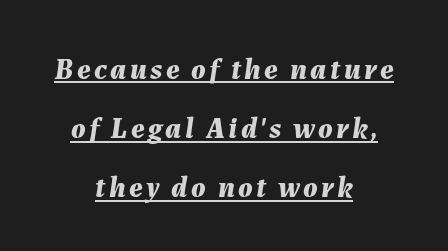
The image shows 30 px bold type, italic (leaning right); set centered, loose line spacing (1.97x), underlined; medium stroke contrast and a medium x-height.
